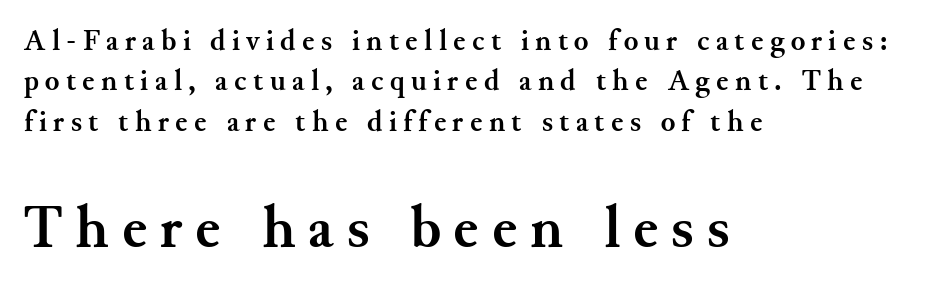
What kind of face is this? One with serifs. Ordinary non-slanted type is in use. This rendering features lettering with no underline. Strong, thick strokes mark this as bold type. Notice how the passage keeps a crisp vertical edge on the left only. The passage shown is typed in a proportional face where columns would drift.
